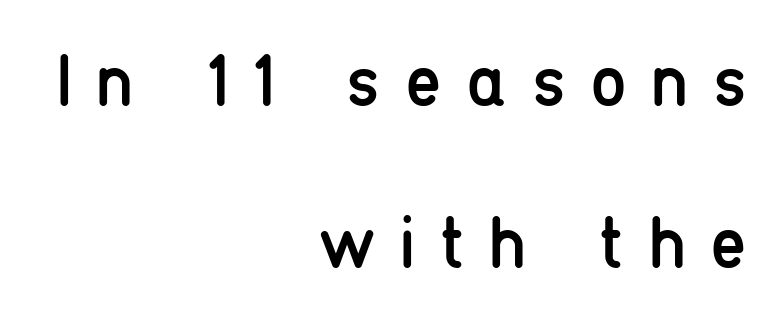
{"serif": "no", "italic": "no", "bold": "no", "weight": "regular", "width": "condensed", "stroke_contrast": "low", "x_height": "medium", "monospaced": "no", "underline": "no", "align": "right", "line_spacing": "loose", "line_spacing_ratio": 2.19, "letter_spacing": "wide", "letter_spacing_em": 0.33, "glyph_px": 74}
